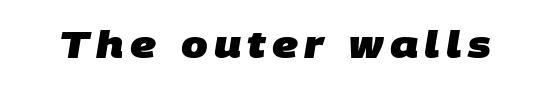
Q: Is the text bold? A: Yes.
Q: Is the typeface a serif or a sans-serif typeface? A: Sans-serif.
Q: Is the text underlined? A: No.
Q: Width (condensed, normal, or wide)? A: Normal.
Q: Stroke contrast? A: Low.
Q: x-height? A: Large.
Q: Monospaced? A: No.
